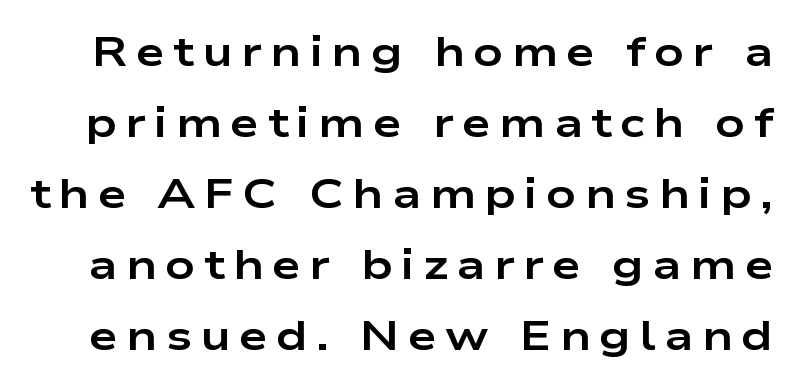
The image shows 41 px bold, wide sans-serif type, upright; set line spacing 1.73x, unusually wide letter spacing (+0.21 em), not underlined; low stroke contrast and a medium x-height.
